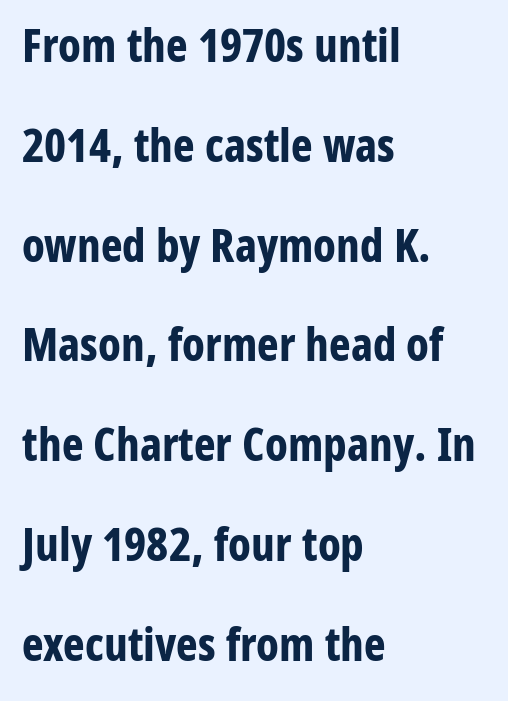
{"serif": "no", "italic": "no", "bold": "yes", "weight": "bold", "width": "condensed", "stroke_contrast": "low", "x_height": "medium", "monospaced": "no", "underline": "no", "align": "left", "line_spacing": "loose", "line_spacing_ratio": 2.17, "letter_spacing": "normal", "letter_spacing_em": 0.0, "glyph_px": 46}
